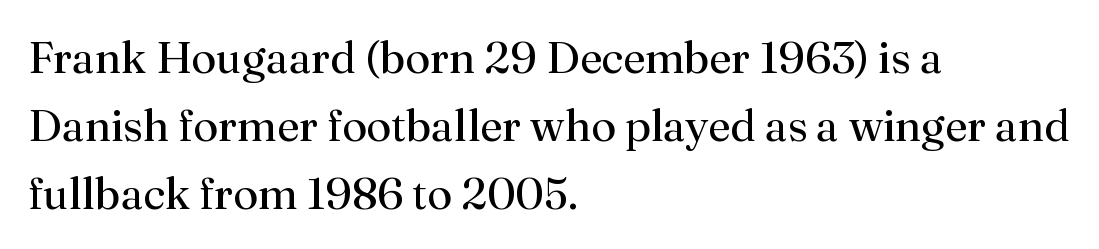
Is this a fixed-width face? No — the glyphs have proportional, varying widths. Italic: no, the glyphs are upright roman. The setting favours the left margin, as ordinary paragraphs usually do. The words here are not underlined. Tracking here is standard; glyphs follow each other at the usual distance. Each letter's strokes conclude with small projecting serifs.
